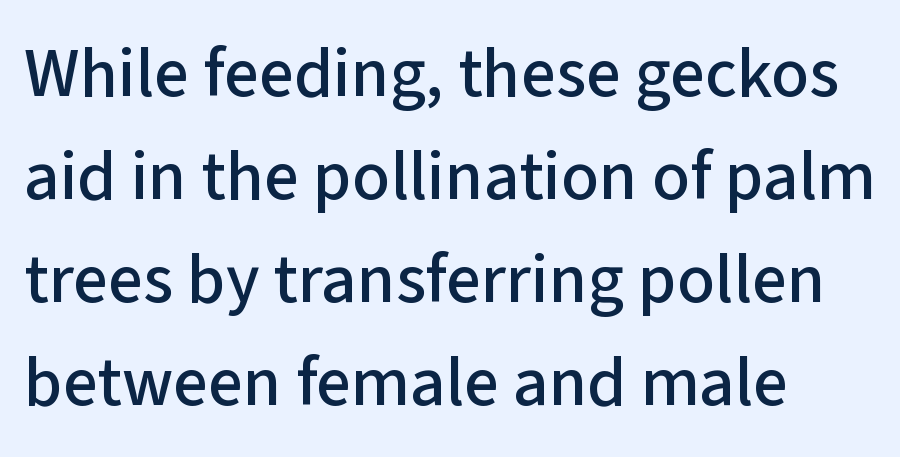
Q: Is the text italic (slanted)? A: No, it is upright.
Q: Is the typeface a serif or a sans-serif typeface? A: Sans-serif.
Q: Is the text underlined? A: No.
Q: How is the paragraph aligned? A: Left-aligned.
Q: Is the spacing between letters normal or unusually wide? A: Normal.
Q: Is the spacing between lines tight, normal or loose? A: Normal.
Q: Width (condensed, normal, or wide)? A: Normal.
Q: Stroke contrast? A: Low.
Q: x-height? A: Medium.
Q: Monospaced? A: No.
